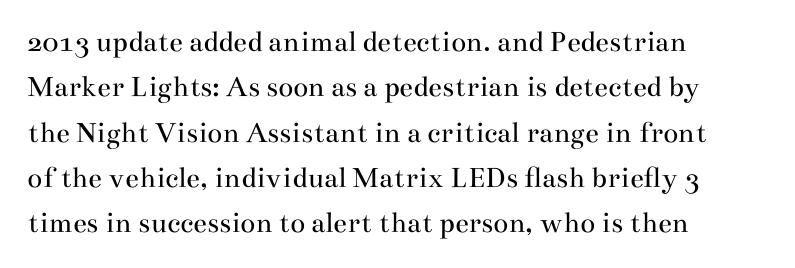
The image shows 31 px regular-weight, wide serif type, upright; set left-aligned, normal line spacing (1.46x), normal letter spacing, not underlined; medium stroke contrast and a small x-height.
